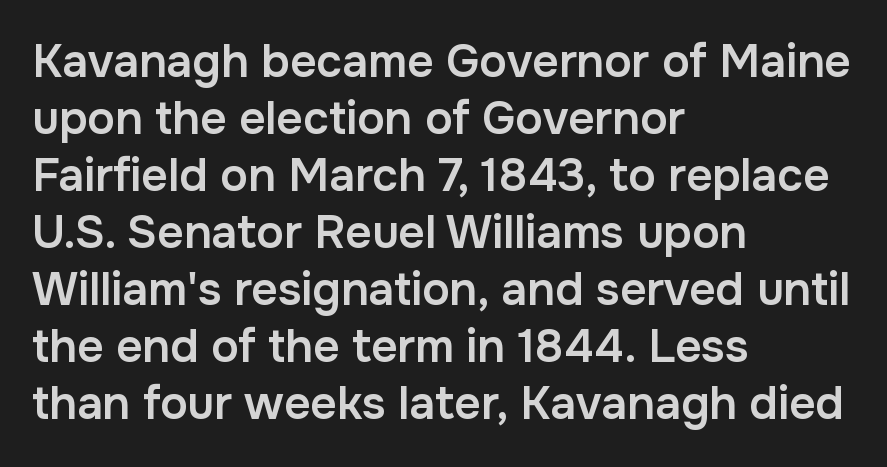
Are there feet on the stems? There aren't — it's a sans. The ragged edge is on the right, which tells us the setting is flush left. The letters sit at their default tracking, neither squeezed nor spread. These words are printed semibold, heavier than regular yet not bold. These lines were composed using upright roman letters. The strip under each line holds only bare page.
